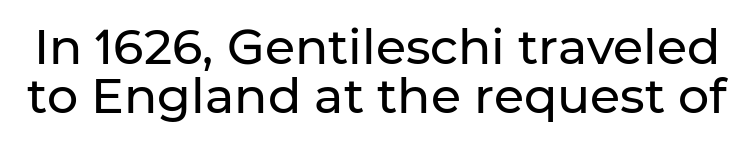
Q: Is the text italic (slanted)? A: No, it is upright.
Q: Is the typeface a serif or a sans-serif typeface? A: Sans-serif.
Q: Is the text underlined? A: No.
Q: Is the spacing between letters normal or unusually wide? A: Normal.
Q: Is the spacing between lines tight, normal or loose? A: Tight.
Q: Width (condensed, normal, or wide)? A: Normal.
Q: Stroke contrast? A: Low.
Q: x-height? A: Medium.
Q: Monospaced? A: No.
